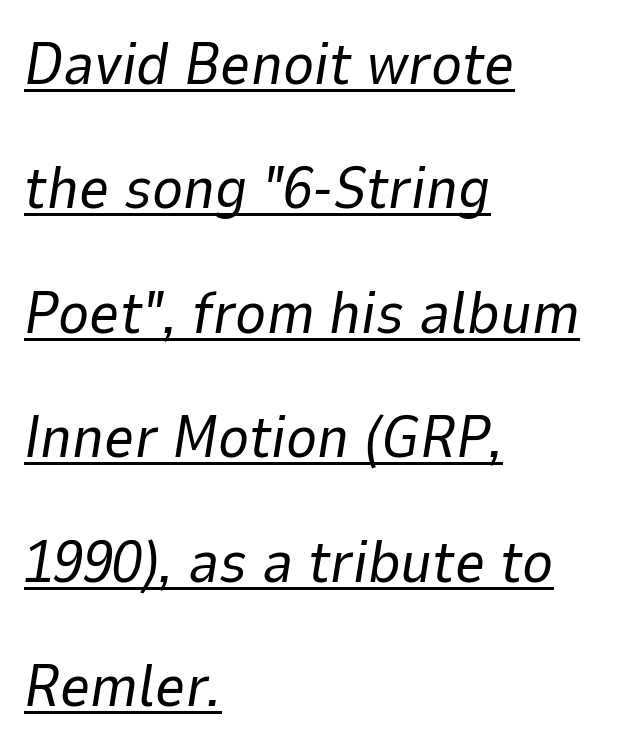
{"italic": "yes", "lean": "right", "slant_degrees": 9, "bold": "no", "weight": "regular", "width": "normal", "stroke_contrast": "low", "x_height": "medium", "monospaced": "no", "underline": "yes", "align": "left", "line_spacing": "loose", "line_spacing_ratio": 2.11, "letter_spacing": "normal", "letter_spacing_em": 0.0, "glyph_px": 59}
